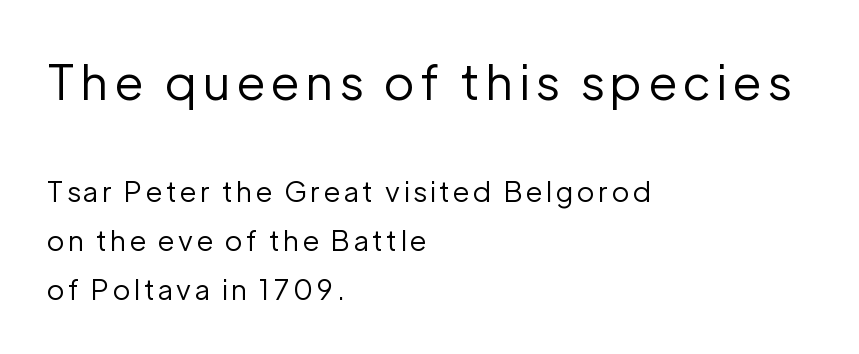
{"serif": "no", "italic": "no", "bold": "no", "weight": "regular", "width": "normal", "stroke_contrast": "low", "x_height": "medium", "monospaced": "no", "underline": "no", "align": "left", "line_spacing_ratio": 1.75, "larger_block": "first", "size_ratio": 1.75, "glyph_px": 49}
